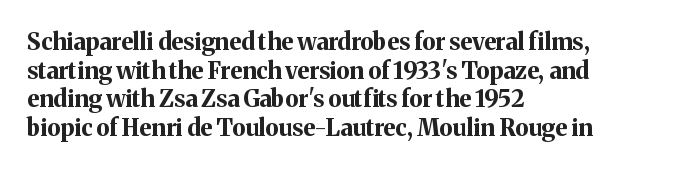
{"italic": "no", "bold": "yes", "underline": "no", "align": "left", "line_spacing": "normal", "line_spacing_ratio": 1.25, "letter_spacing": "normal", "letter_spacing_em": 0.0, "glyph_px": 23}
